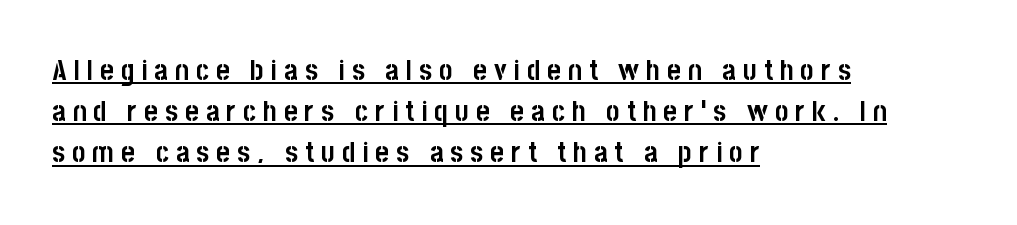
Rendered with straight, roman letterforms. No feet cap the strokes, marking this as sans-serif type. Each word looks stretched out because of the extra space between its letters. A typographer would call this underscored text.
